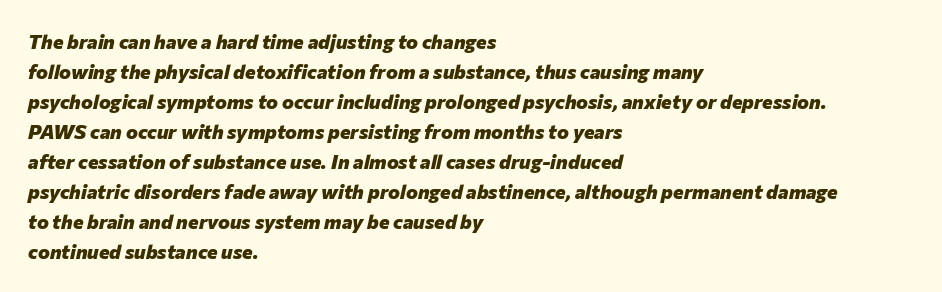
The image shows 20 px bold type, italic (leaning right); set left-aligned, normal line spacing (1.5x), normal letter spacing, not underlined.
